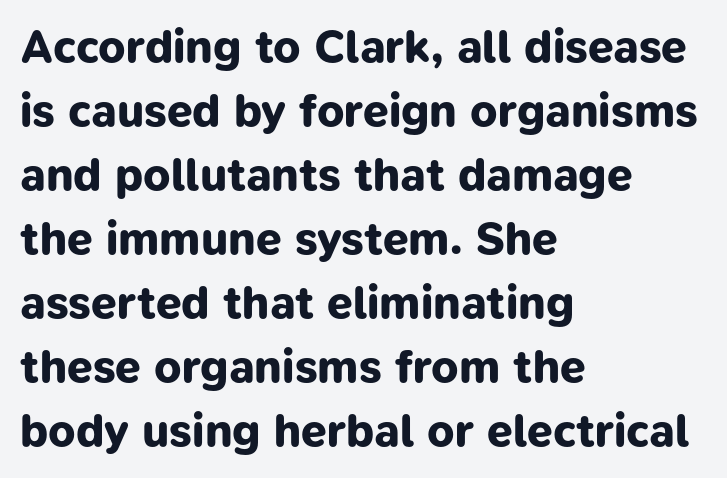
{"serif": "no", "bold": "yes", "weight": "bold", "width": "normal", "stroke_contrast": "low", "x_height": "medium", "monospaced": "no", "underline": "no", "align": "left", "line_spacing": "normal", "line_spacing_ratio": 1.39, "letter_spacing": "normal", "letter_spacing_em": 0.0, "glyph_px": 46}
